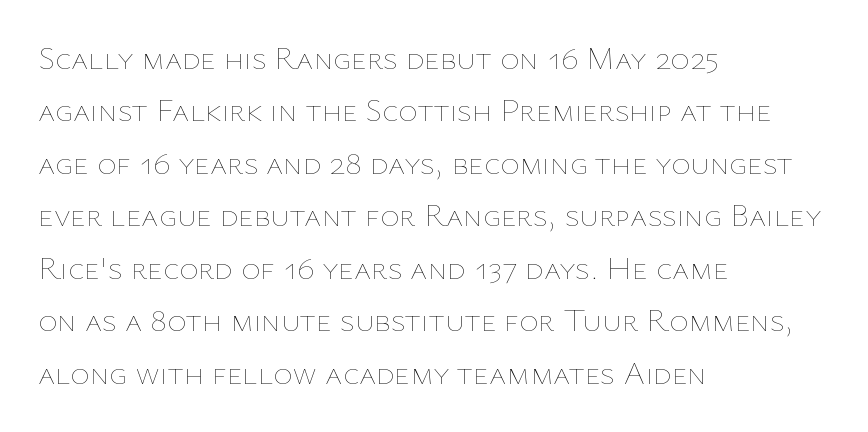
On a weight scale, this lands at 450 or below. Is there much room between lines? A standard amount, neither cramped nor airy. This sample has the flowing, uneven cadence of proportional lettering. Tracking here is standard; glyphs follow each other at the usual distance.
